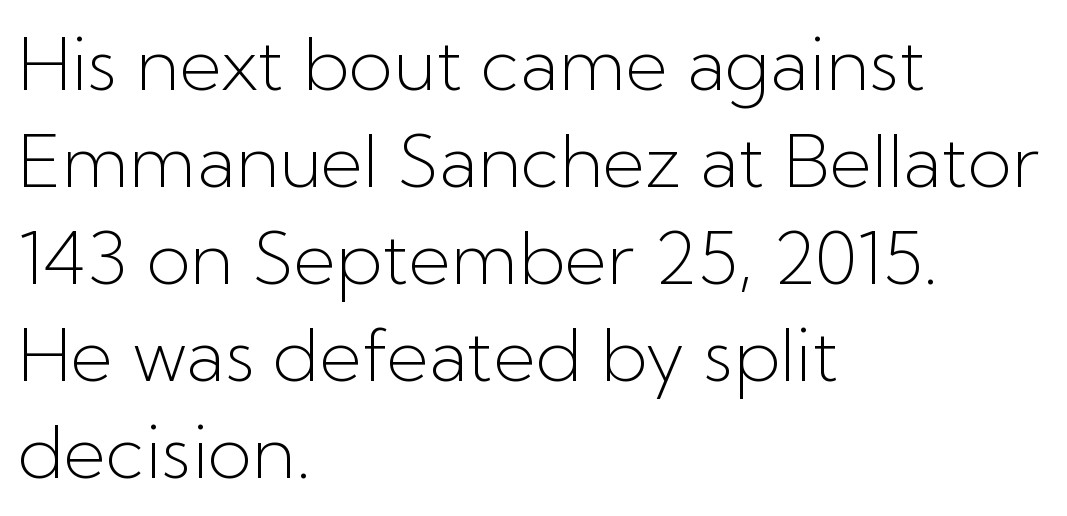
Lines of text with bare space underneath. Caption: face not bold, strokes unweighted. The ragged edge is on the right, which tells us the setting is flush left. This is the regular roman posture of the typeface. The passage shown stacks its lines at a standard gap.
